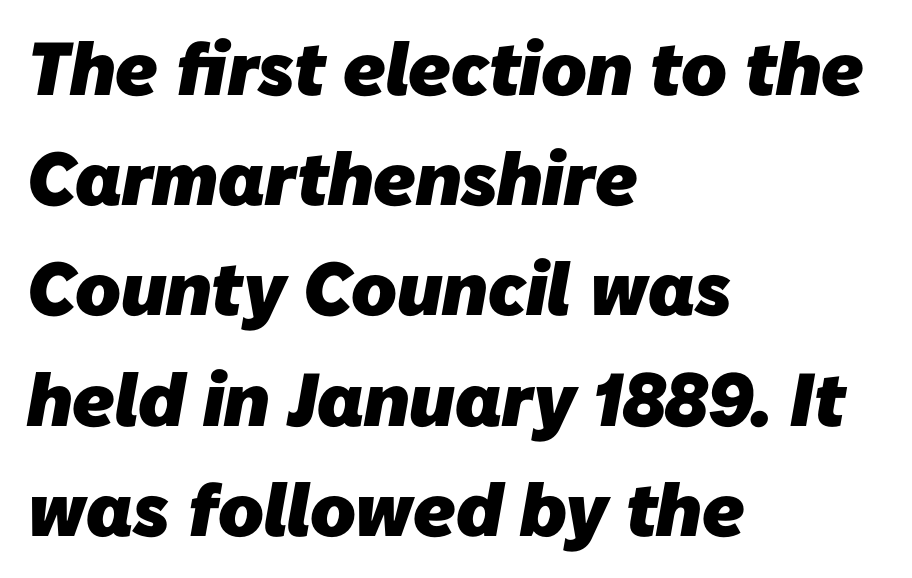
Q: Is the text bold? A: Yes.
Q: Is the typeface a serif or a sans-serif typeface? A: Sans-serif.
Q: Is the text underlined? A: No.
Q: How is the paragraph aligned? A: Left-aligned.
Q: Is the spacing between letters normal or unusually wide? A: Normal.
Q: Is the spacing between lines tight, normal or loose? A: Normal.
Q: Width (condensed, normal, or wide)? A: Normal.
Q: Stroke contrast? A: Low.
Q: x-height? A: Medium.
Q: Monospaced? A: No.
